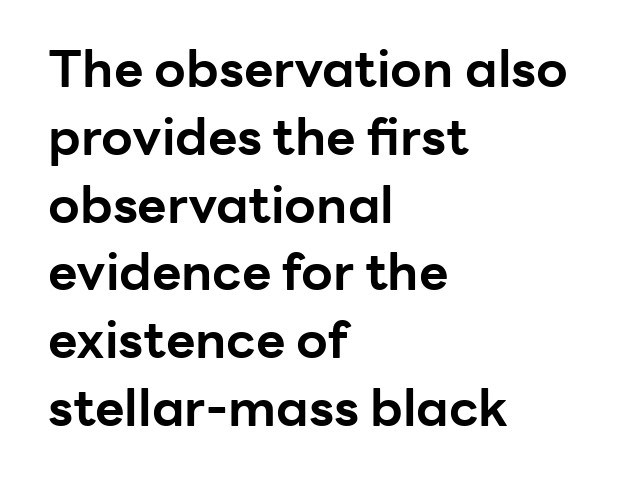
The image shows 51 px bold sans-serif type, upright; set left-aligned, normal line spacing (1.33x), normal letter spacing, not underlined; low stroke contrast and a medium x-height.
